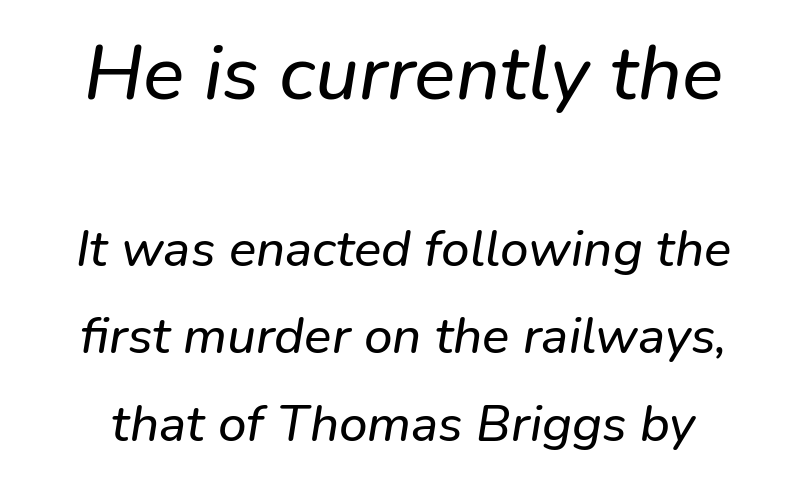
Look at the glyph heights: the upper group is clearly the bigger setting. Descender tails drop into unmarked territory. Short and long lines alike share a common midpoint. Spacing verdict: proportional, widths tailored to each character. The type family on display is of the sans-serif kind.
